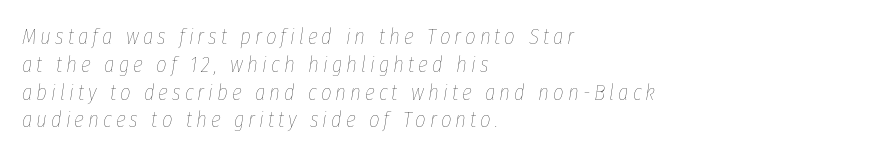
Q: Is the text bold? A: No.
Q: Is the text italic (slanted)? A: Yes, it leans right by about 8 degrees.
Q: Is the text underlined? A: No.
Q: How is the paragraph aligned? A: Left-aligned.
